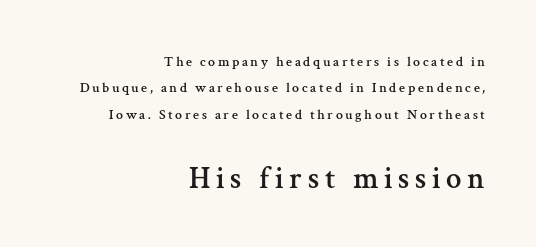
Bigger letters appear in the bottom chunk; the top chunk is reduced. Every stem runs plumb, perpendicular to the baseline. Anything drawn beneath the words? Only blank space. Note the varied advance widths — an 'i' is clearly narrower than an 'm'. Horizontally, the lines are justified to the trailing edge only. I'd call this a serif setting — the letters wear small feet.
